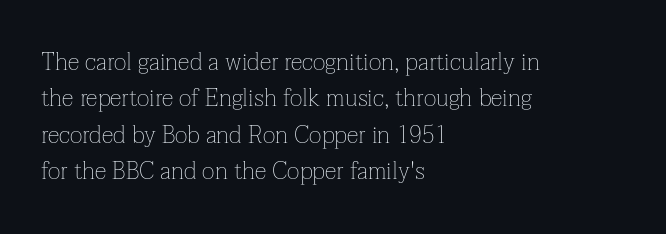
The image shows 24 px text type, upright; set left-aligned, normal line spacing (1.52x), normal letter spacing, not underlined.
